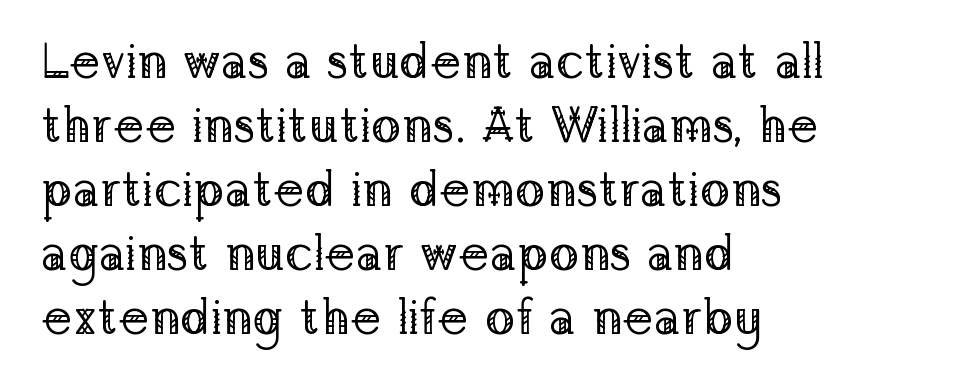
The image shows 50 px regular-weight serif type, upright; set left-aligned, normal line spacing (1.28x), normal letter spacing, not underlined; low stroke contrast and a medium x-height.
